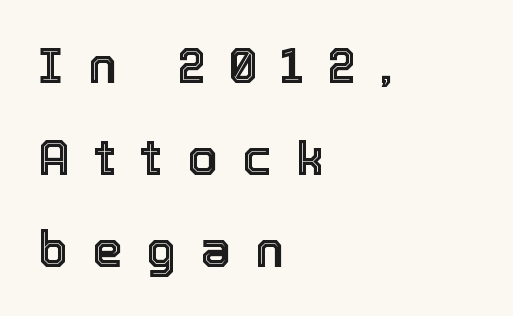
Q: Is the text italic (slanted)? A: No, it is upright.
Q: Is the text underlined? A: No.
Q: How is the paragraph aligned? A: Left-aligned.
Q: Is the spacing between letters normal or unusually wide? A: Unusually wide.
Q: Width (condensed, normal, or wide)? A: Normal.
Q: x-height? A: Medium.
Q: Monospaced? A: No.
